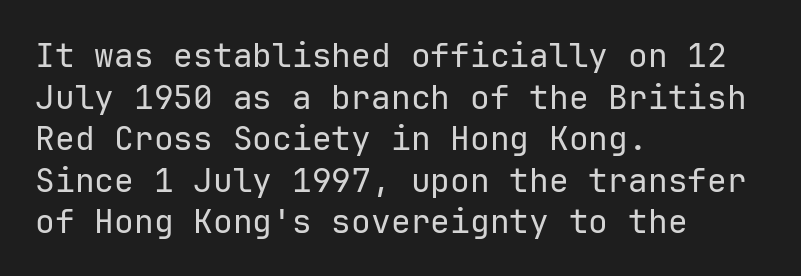
{"serif": "no", "italic": "no", "bold": "no", "weight": "regular", "width": "normal", "stroke_contrast": "low", "x_height": "medium", "underline": "no", "align": "left", "line_spacing": "normal", "line_spacing_ratio": 1.26, "letter_spacing": "normal", "letter_spacing_em": 0.0, "glyph_px": 33}
